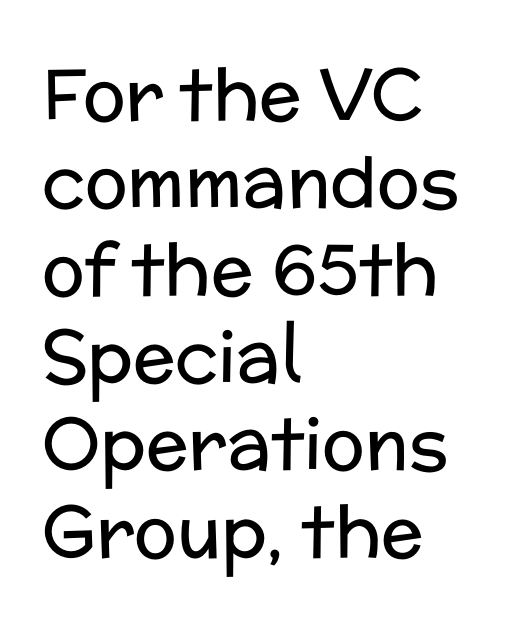
Q: Is the text bold? A: No.
Q: Is the text italic (slanted)? A: No, it is upright.
Q: Is the typeface a serif or a sans-serif typeface? A: Sans-serif.
Q: Is the text underlined? A: No.
Q: How is the paragraph aligned? A: Left-aligned.
Q: Is the spacing between letters normal or unusually wide? A: Normal.
Q: Width (condensed, normal, or wide)? A: Normal.
Q: Stroke contrast? A: Low.
Q: x-height? A: Medium.
Q: Monospaced? A: No.
